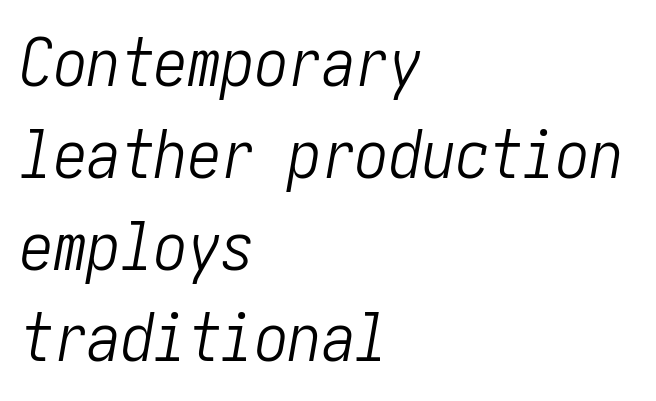
The image shows 67 px light, condensed type, italic (leaning right); set left-aligned, normal line spacing (1.37x), normal letter spacing, not underlined; low stroke contrast and a medium x-height.
